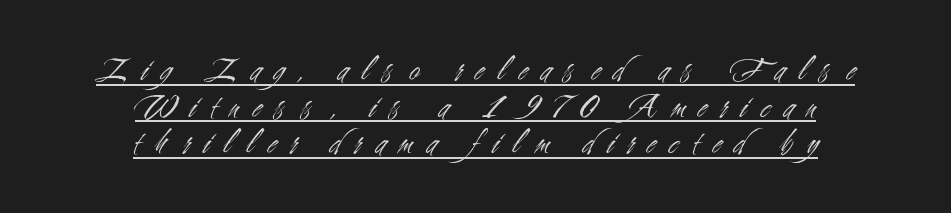
{"serif": "no", "bold": "no", "weight": "light", "width": "condensed", "stroke_contrast": "medium", "x_height": "small", "monospaced": "no", "underline": "yes", "align": "center", "line_spacing": "tight", "line_spacing_ratio": 1.02, "letter_spacing": "wide", "letter_spacing_em": 0.39, "glyph_px": 36}
